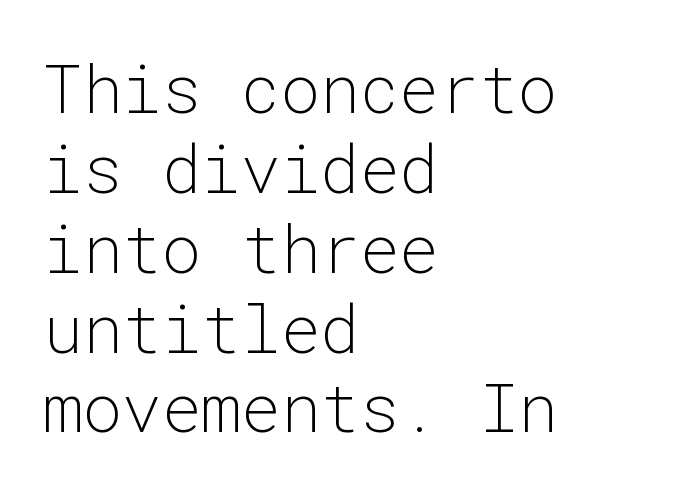
{"serif": "no", "italic": "no", "bold": "no", "weight": "light", "width": "normal", "stroke_contrast": "low", "x_height": "medium", "monospaced": "yes", "underline": "no", "align": "left", "line_spacing_ratio": 1.21, "letter_spacing": "normal", "letter_spacing_em": 0.0, "glyph_px": 66}
